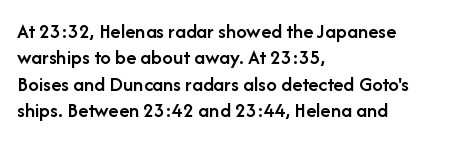
{"italic": "no", "bold": "semi", "underline": "no", "align": "left", "line_spacing": "normal", "line_spacing_ratio": 1.26, "letter_spacing": "normal", "letter_spacing_em": 0.0, "glyph_px": 21}
